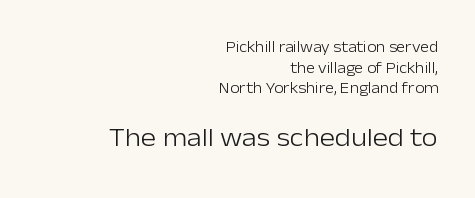
The image shows 26 px text type, upright; set right-aligned, normal line spacing (1.38x), normal letter spacing, not underlined; the second (bottom) block is 1.73x larger.
